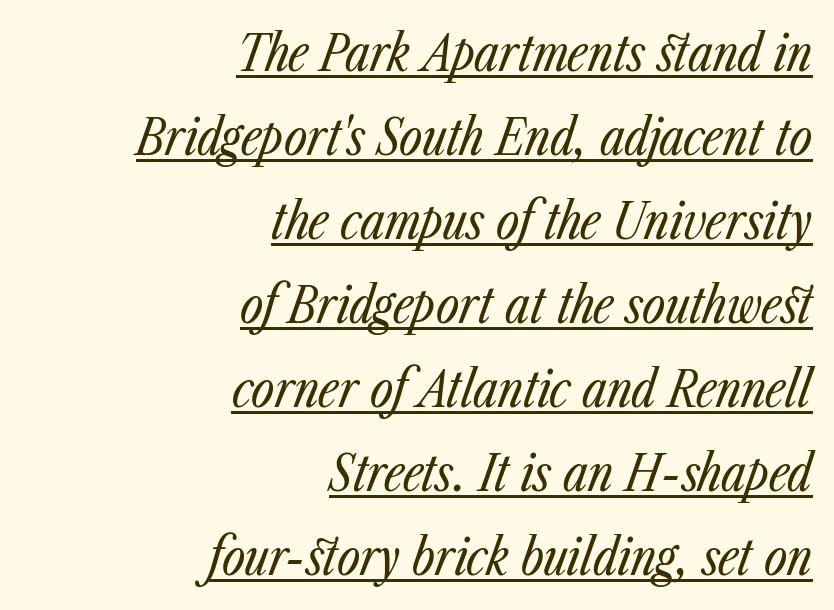
These lines are set flush right with a ragged left edge. The horizontal fit of the characters is conventional and even. A typographer would call this underscored text. The strokes are not fattened; the text isn't bold.
